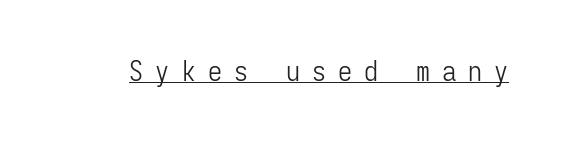
{"serif": "no", "italic": "no", "bold": "no", "weight": "light", "width": "condensed", "stroke_contrast": "low", "x_height": "medium", "monospaced": "yes", "underline": "yes", "letter_spacing": "wide", "letter_spacing_em": 0.43, "glyph_px": 28}
